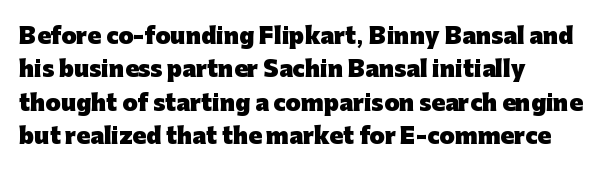
The strip under each line holds only bare page. Between one letter and the next there's only the usual sliver of space. Is there any slant? The stems are plumb. Plenty of ink on the page — the face is bold. Leading matches the norm, producing a regular column.
